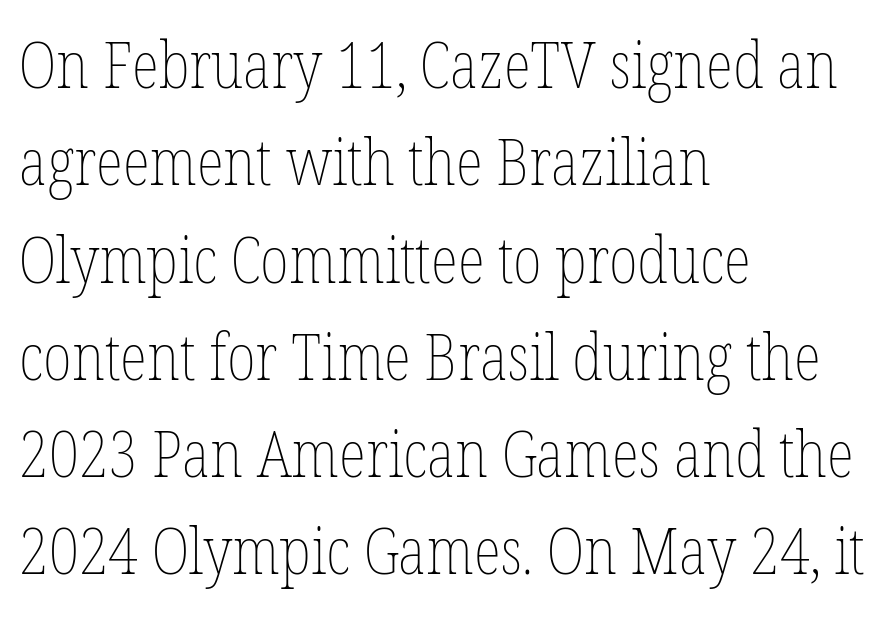
The image shows 64 px thin, condensed type, upright; set left-aligned, normal line spacing (1.52x), normal letter spacing, not underlined; low stroke contrast and a medium x-height.
